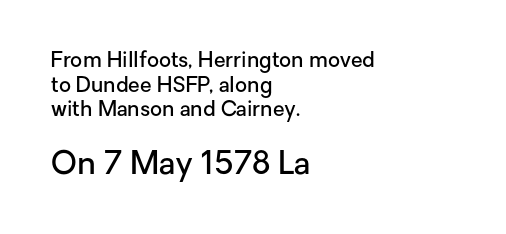
Q: Is the text bold? A: Semi-bold.
Q: Is the text italic (slanted)? A: No, it is upright.
Q: Is the typeface a serif or a sans-serif typeface? A: Sans-serif.
Q: Is the text underlined? A: No.
Q: How is the paragraph aligned? A: Left-aligned.
Q: Is the spacing between letters normal or unusually wide? A: Normal.
Q: Which block of text is set in a larger size, the first (top) or the second (bottom)? A: The second (bottom) one.
Q: Width (condensed, normal, or wide)? A: Normal.
Q: Stroke contrast? A: Low.
Q: x-height? A: Medium.
Q: Monospaced? A: No.
